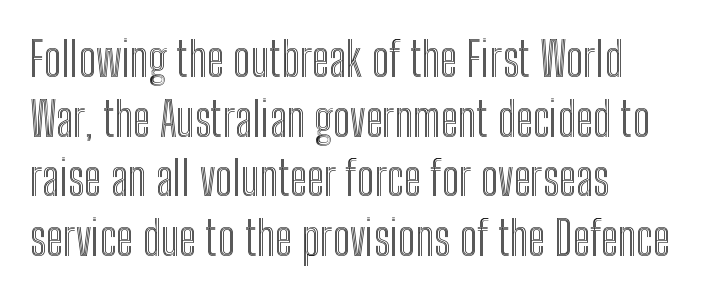
{"italic": "no", "width": "condensed", "x_height": "medium", "monospaced": "no", "underline": "no", "align": "left", "line_spacing": "normal", "line_spacing_ratio": 1.27, "letter_spacing": "normal", "letter_spacing_em": 0.0, "glyph_px": 47}
